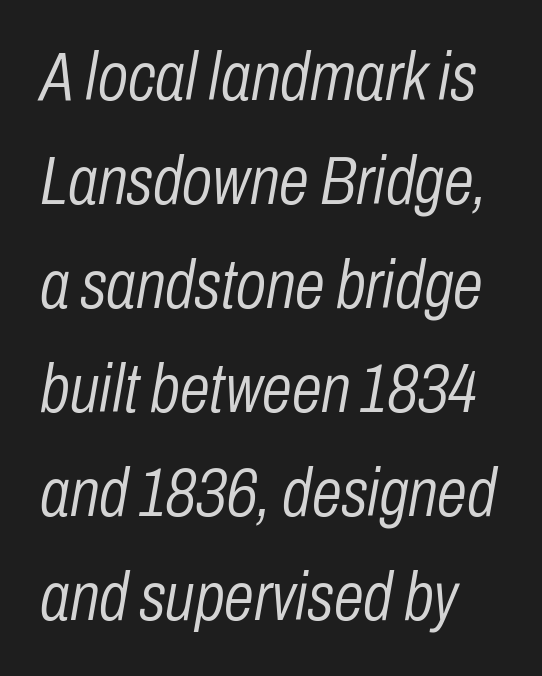
Would a proofreader flag this as italicized? Yes. This is not heavy type; no bold has been used. Words float on clear page, feet unadorned. Between one letter and the next there's only the usual sliver of space. Proportional: the letters do not fall into vertical columns.
